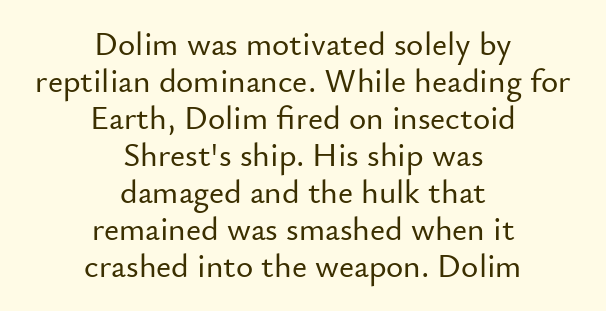
Q: Is the text italic (slanted)? A: No, it is upright.
Q: Is the typeface a serif or a sans-serif typeface? A: Sans-serif.
Q: Is the text underlined? A: No.
Q: How is the paragraph aligned? A: Centered.
Q: Is the spacing between letters normal or unusually wide? A: Normal.
Q: Is the spacing between lines tight, normal or loose? A: Tight.
Q: Width (condensed, normal, or wide)? A: Normal.
Q: Stroke contrast? A: Low.
Q: x-height? A: Small.
Q: Monospaced? A: No.
